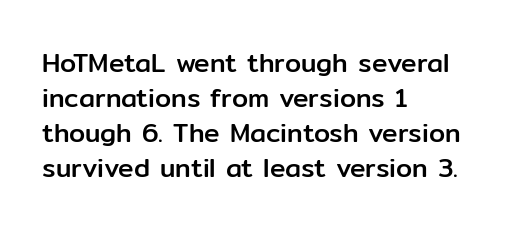
{"italic": "no", "underline": "no", "align": "left", "line_spacing": "normal", "line_spacing_ratio": 1.35, "letter_spacing": "normal", "letter_spacing_em": 0.0, "glyph_px": 26}
